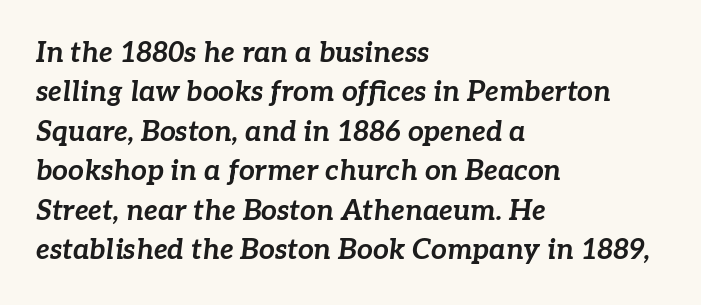
The tracking reads as untouched default to a designer's eye. These words are printed bold, with thick strokes throughout. When letters slant like this, we call the style italic. Vertical spacing — default. The zone under the glyphs is completely vacant. Varying glyph widths throughout — classic text-font behaviour.
